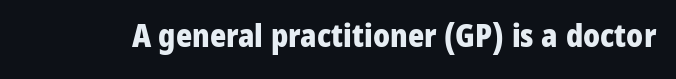
Think of a printed novel: that variable character pitch is what you see here. A roman cut, with each character standing at attention. The designer went with a sans here, leaving each stem footless. Anything drawn beneath the words? Only blank space. Characters follow at the spacing the type designer built in. The passage shown is emphatically bold.
